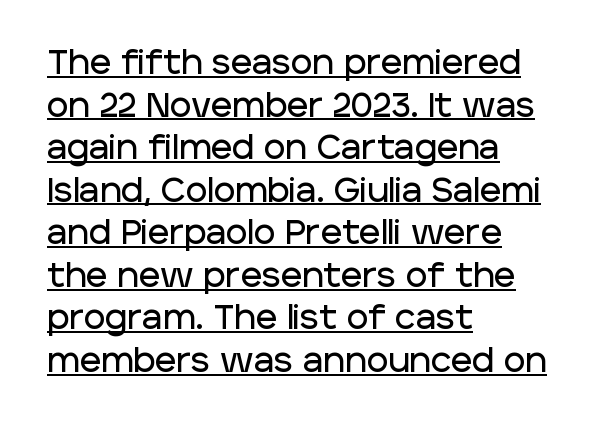
The rendered words wear a rule along their underside. Characters remain perfectly vertical along every line. How would I describe the line gaps? Plain and ordinary. A student would call this left alignment; a typographer would say flush left, rag right.
